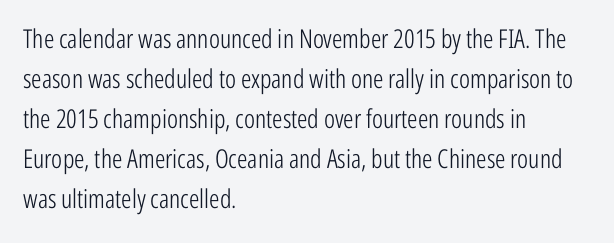
The image shows 26 px text type, upright; set left-aligned, normal line spacing (1.54x), normal letter spacing, not underlined.
